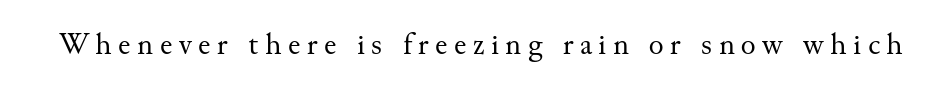
Serifs: yes, visible at the terminals of the letterforms. Between one letter and the next there's a generous, obvious gap. No italicization has been applied; the sample stays upright. Is the type heavy? It reads as light-to-regular instead. Descenders are the only things crossing below the line. Think of a printed novel: that variable character pitch is what you see here.
